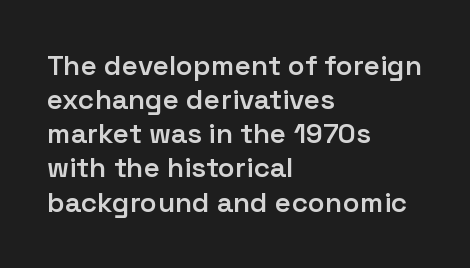
{"serif": "no", "italic": "no", "bold": "semi", "weight": "semibold", "width": "normal", "stroke_contrast": "low", "x_height": "medium", "monospaced": "no", "underline": "no", "align": "left", "line_spacing_ratio": 1.22, "letter_spacing": "normal", "letter_spacing_em": 0.0, "glyph_px": 28}
